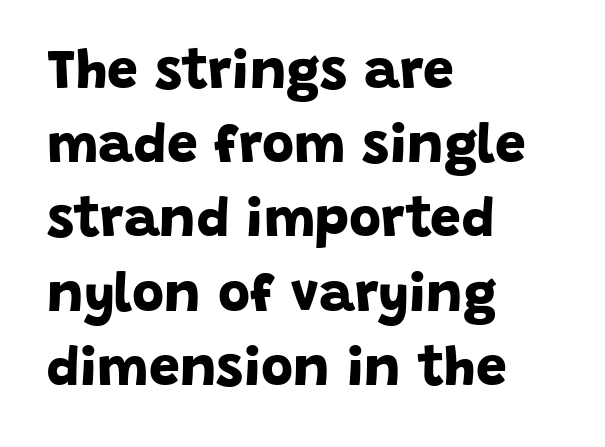
The text block is weighted toward the left margin, trailing off unevenly rightward. Standard letterfit; no display-style spreading of the glyphs. In terms of weight, the rendering is a true, heavy bold. A bare baseline throughout the passage. Each letter's strokes conclude bluntly, with no projecting serifs.
